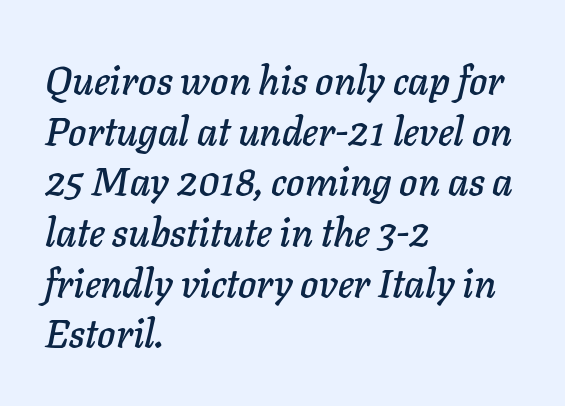
{"italic": "yes", "lean": "right", "slant_degrees": 11, "width": "normal", "stroke_contrast": "low", "x_height": "medium", "monospaced": "no", "underline": "no", "align": "left", "line_spacing": "normal", "line_spacing_ratio": 1.3, "letter_spacing": "normal", "letter_spacing_em": 0.0, "glyph_px": 39}
